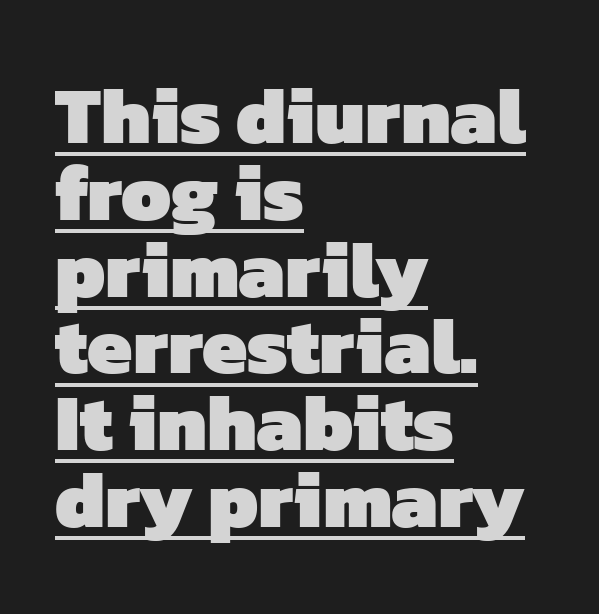
The rendering shows plain stroke endings on the letterforms — a sans-serif design. A typesetter would call this proportional, since set widths differ per character. Look at the tracking — it's just the regular setting, nothing added. A baseline rule has been typeset under these characters. The designer dialed line spacing down below the default.
